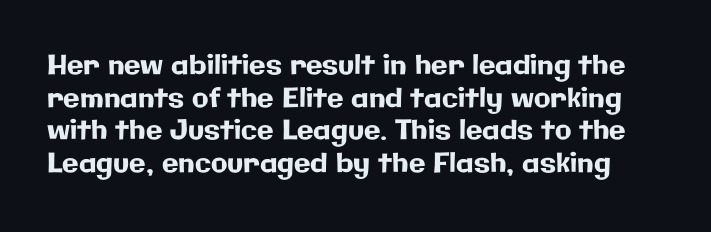
No word sits above an underline. The passage shown has conventional tracking throughout. Rendered with straight, roman letterforms.
